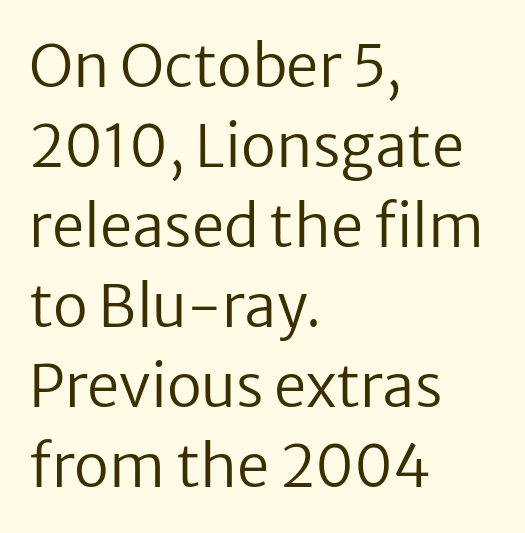
{"serif": "no", "italic": "no", "bold": "no", "weight": "regular", "width": "normal", "stroke_contrast": "low", "x_height": "medium", "monospaced": "no", "underline": "no", "align": "left", "line_spacing": "normal", "line_spacing_ratio": 1.38, "letter_spacing": "normal", "letter_spacing_em": 0.0, "glyph_px": 58}
